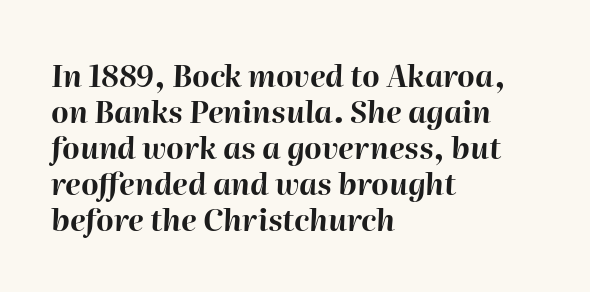
The image shows 30 px bold type, italic (leaning right); set left-aligned, line spacing 1.2x, normal letter spacing, not underlined; high stroke contrast and a medium x-height.
